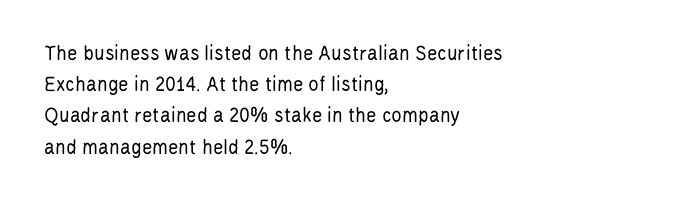
{"italic": "no", "bold": "no", "underline": "no", "align": "left", "line_spacing": "normal", "line_spacing_ratio": 1.42, "letter_spacing": "normal", "letter_spacing_em": 0.0, "glyph_px": 22}
